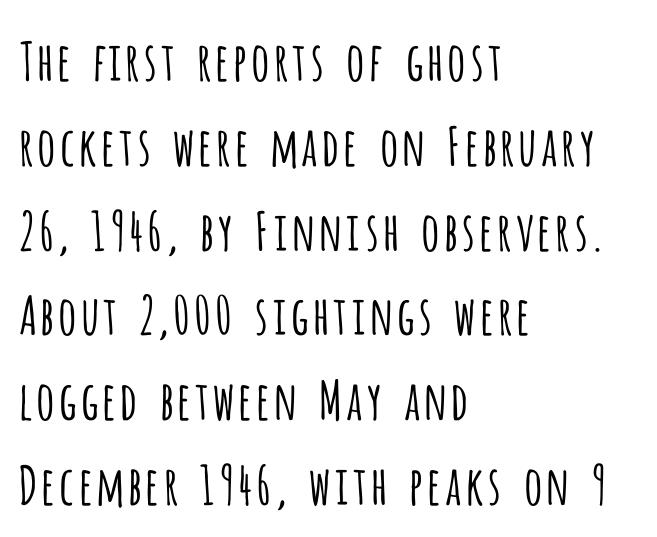
Q: Is the text bold? A: No.
Q: Is the text italic (slanted)? A: No, it is upright.
Q: Is the typeface a serif or a sans-serif typeface? A: Sans-serif.
Q: Is the text underlined? A: No.
Q: How is the paragraph aligned? A: Left-aligned.
Q: Is the spacing between letters normal or unusually wide? A: Normal.
Q: Is the spacing between lines tight, normal or loose? A: Normal.
Q: Width (condensed, normal, or wide)? A: Condensed.
Q: Stroke contrast? A: Low.
Q: x-height? A: Large.
Q: Monospaced? A: No.
